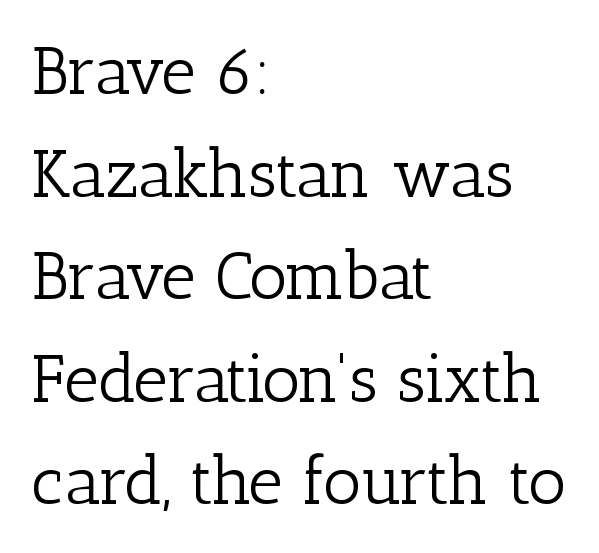
Q: Is the text bold? A: No.
Q: Is the text italic (slanted)? A: No, it is upright.
Q: Is the typeface a serif or a sans-serif typeface? A: Serif.
Q: Is the text underlined? A: No.
Q: How is the paragraph aligned? A: Left-aligned.
Q: Is the spacing between letters normal or unusually wide? A: Normal.
Q: Is the spacing between lines tight, normal or loose? A: Normal.
Q: Width (condensed, normal, or wide)? A: Normal.
Q: Stroke contrast? A: Low.
Q: x-height? A: Medium.
Q: Monospaced? A: No.
